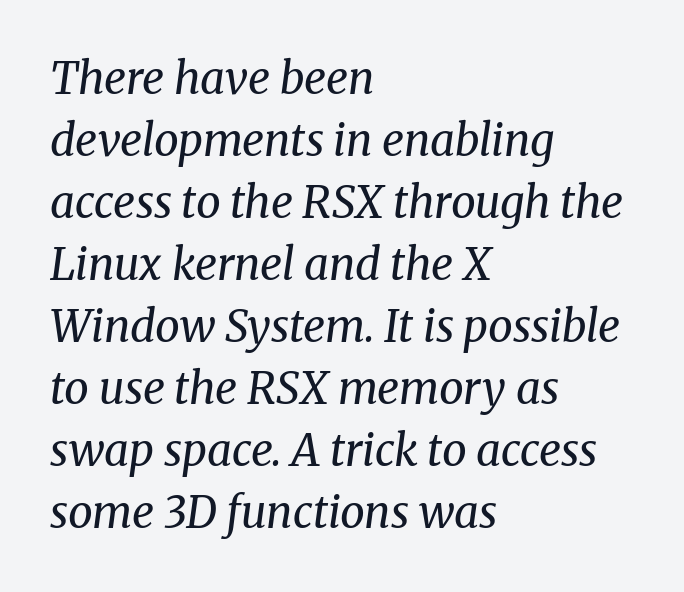
{"serif": "yes", "italic": "yes", "lean": "right", "slant_degrees": 8, "bold": "no", "weight": "regular", "width": "normal", "stroke_contrast": "medium", "x_height": "medium", "monospaced": "no", "underline": "no", "align": "left", "line_spacing": "normal", "line_spacing_ratio": 1.41, "letter_spacing": "normal", "letter_spacing_em": 0.0, "glyph_px": 44}
